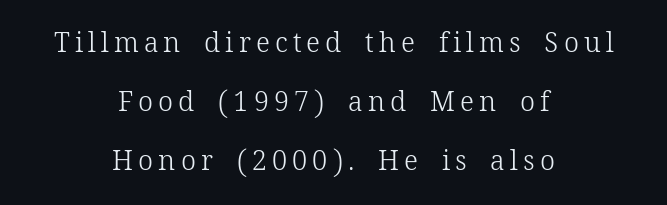
Does the copy run flush right? No — it is centered line by line. No word sits above an underline. Posture: straight, roman, zero tilt. The letterforms sit at book weight or below. In terms of leading, this rendering errs on the spacious side.
